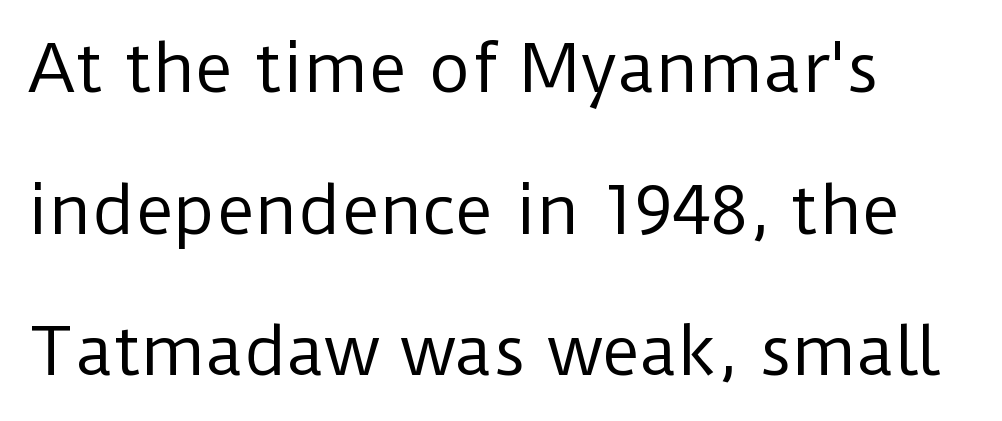
This block would shrink considerably if given ordinary leading; it's expanded now. Clear beneath every line of the passage. Varying glyph widths throughout — classic text-font behaviour. Reading down the block, your eye returns to a fixed left position each line.
